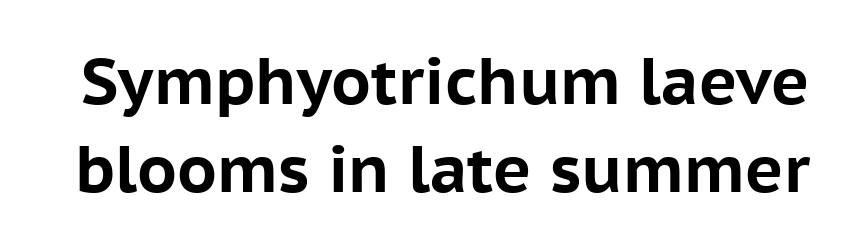
Q: Is the text bold? A: Yes.
Q: Is the text italic (slanted)? A: No, it is upright.
Q: Is the typeface a serif or a sans-serif typeface? A: Sans-serif.
Q: Is the text underlined? A: No.
Q: Is the spacing between letters normal or unusually wide? A: Normal.
Q: Is the spacing between lines tight, normal or loose? A: Normal.
Q: Width (condensed, normal, or wide)? A: Normal.
Q: Stroke contrast? A: Low.
Q: x-height? A: Medium.
Q: Monospaced? A: No.
